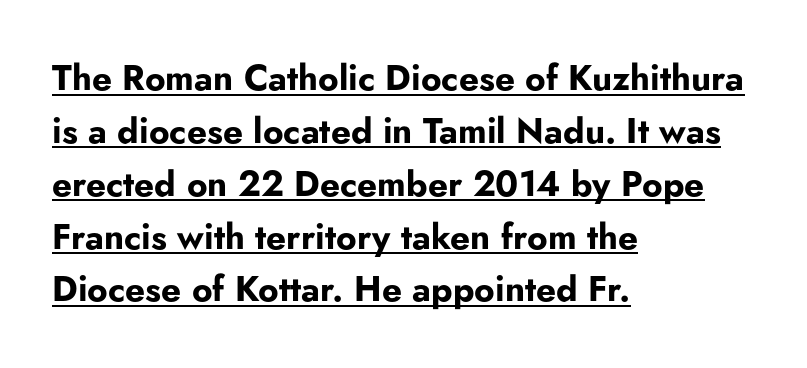
Visually the block forms a straight wall on the left and a jagged coastline on the right. This is roman type, the default non-slanted kind. Leading: standard. Unlike a traditional serif, this face leaves its strokes unadorned.
